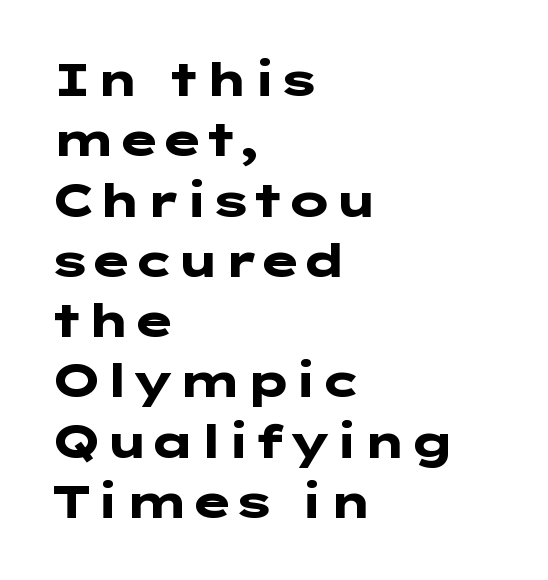
{"serif": "no", "italic": "no", "bold": "yes", "weight": "heavy", "width": "wide", "stroke_contrast": "low", "x_height": "medium", "underline": "no", "align": "left", "line_spacing": "normal", "line_spacing_ratio": 1.31, "letter_spacing": "normal", "letter_spacing_em": 0.0, "glyph_px": 46}
